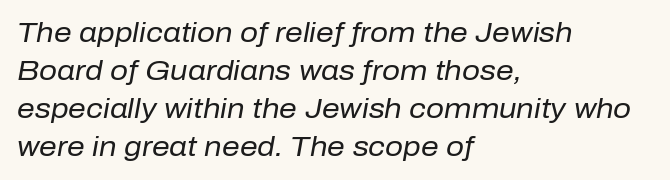
The image shows 28 px regular-weight type, italic (leaning right); set left-aligned, normal line spacing (1.36x), normal letter spacing, not underlined; low stroke contrast and a medium x-height.
